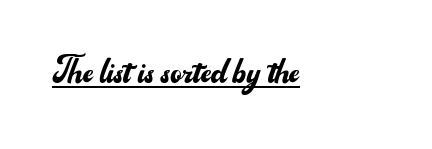
Q: Is the text bold? A: No.
Q: Is the text italic (slanted)? A: Yes.
Q: Is the typeface a serif or a sans-serif typeface? A: Sans-serif.
Q: Is the text underlined? A: Yes.
Q: Is the spacing between letters normal or unusually wide? A: Normal.
Q: Width (condensed, normal, or wide)? A: Normal.
Q: Stroke contrast? A: Medium.
Q: x-height? A: Small.
Q: Monospaced? A: No.
